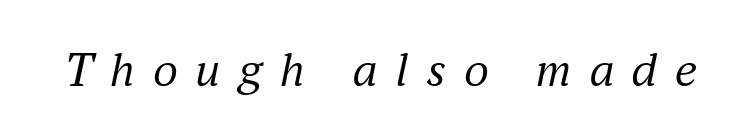
{"serif": "yes", "italic": "yes", "lean": "right", "slant_degrees": 16, "bold": "no", "weight": "regular", "width": "normal", "stroke_contrast": "medium", "x_height": "small", "monospaced": "no", "underline": "no", "letter_spacing": "wide", "letter_spacing_em": 0.35, "glyph_px": 50}
